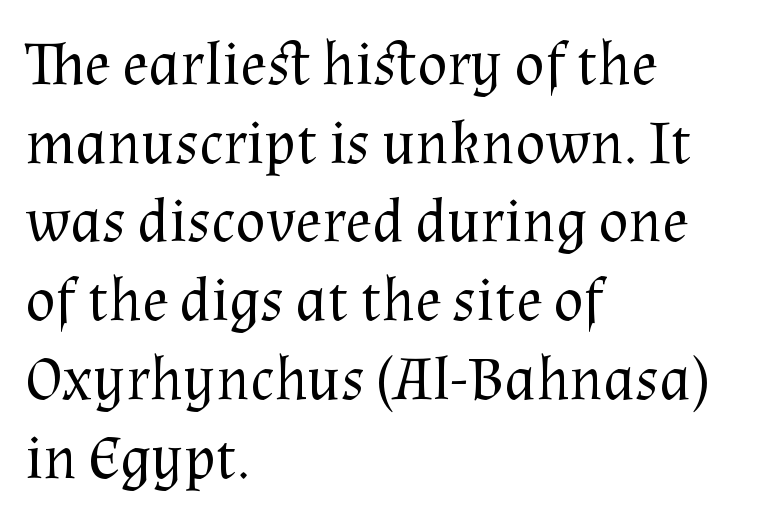
The weight tops out at a normal text grade. The face used here is proportionally spaced, like ordinary book or web type. The rows are spaced the way most documents space them. Posture: upright roman.
